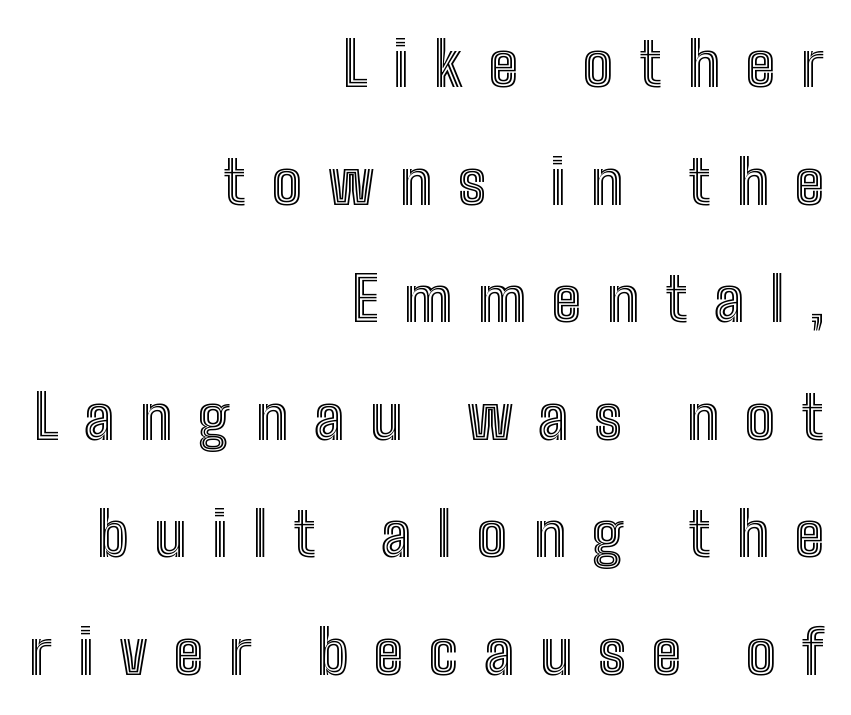
The space directly below the letters is spotless. This rendering uses right alignment, leaving the left contour irregular. Characters remain perfectly vertical along every line. The leading is generous, giving the passage an open texture. Note the varied advance widths — an 'i' is clearly narrower than an 'm'.
